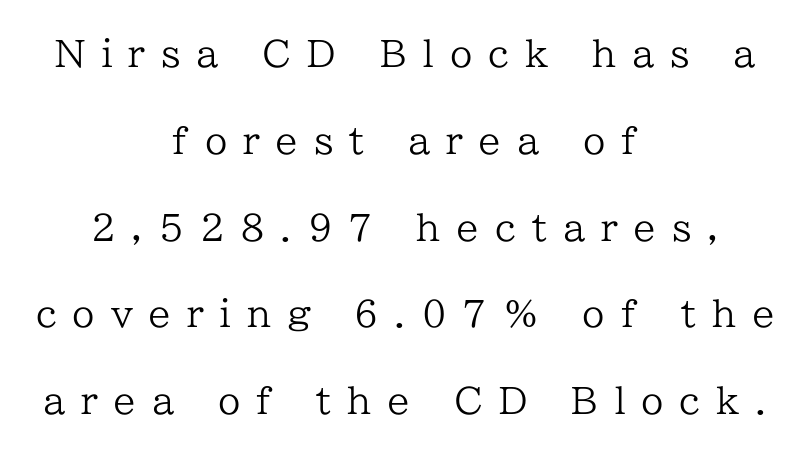
Both edges are ragged and mirror each other, which tells us the setting is centered. This sample has the flowing, uneven cadence of proportional lettering. Just letters on the line, the space beneath them empty. Stroke thickness stays within the range of a standard reading face or lighter. Notice how the stems are strictly vertical — no italics here. Unlike a clean sans, this face finishes its strokes with serifs.
